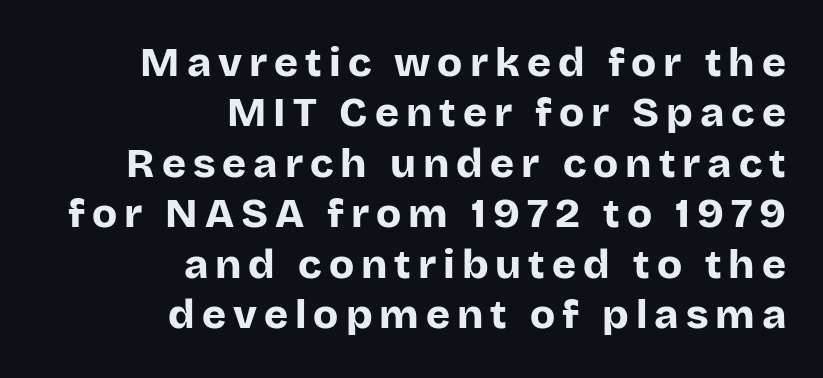
{"serif": "no", "italic": "no", "bold": "yes", "weight": "bold", "width": "normal", "stroke_contrast": "low", "x_height": "large", "monospaced": "no", "underline": "no", "align": "right", "line_spacing_ratio": 1.23, "glyph_px": 41}
